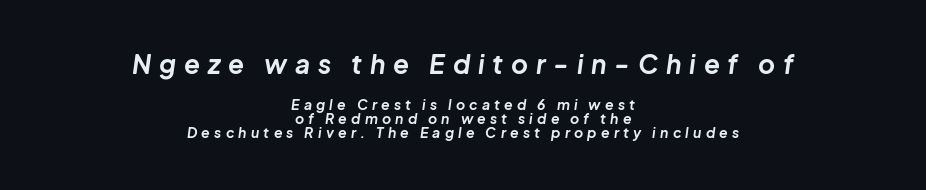
Q: Is the text bold? A: Yes.
Q: Is the text italic (slanted)? A: Yes, it leans right by about 8 degrees.
Q: Is the text underlined? A: No.
Q: How is the paragraph aligned? A: Centered.
Q: Is the spacing between letters normal or unusually wide? A: Unusually wide.
Q: Is the spacing between lines tight, normal or loose? A: Tight.
Q: Which block of text is set in a larger size, the first (top) or the second (bottom)? A: The first (top) one.
